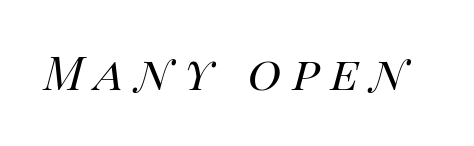
{"italic": "yes", "lean": "right", "slant_degrees": 14, "bold": "no", "weight": "regular", "width": "normal", "stroke_contrast": "high", "x_height": "large", "monospaced": "no", "underline": "no", "letter_spacing": "wide", "letter_spacing_em": 0.2, "glyph_px": 57}
